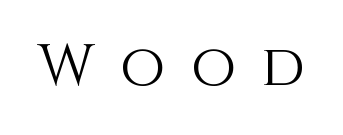
{"italic": "no", "bold": "no", "weight": "light", "width": "normal", "x_height": "large", "monospaced": "no", "underline": "no", "letter_spacing": "wide", "letter_spacing_em": 0.44, "glyph_px": 58}
